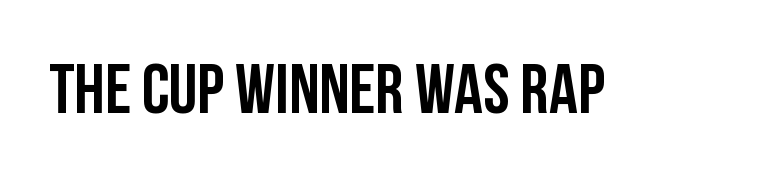
{"serif": "no", "italic": "no", "bold": "yes", "weight": "semibold", "width": "condensed", "stroke_contrast": "low", "x_height": "large", "monospaced": "no", "underline": "no", "letter_spacing": "normal", "letter_spacing_em": 0.0, "glyph_px": 71}
